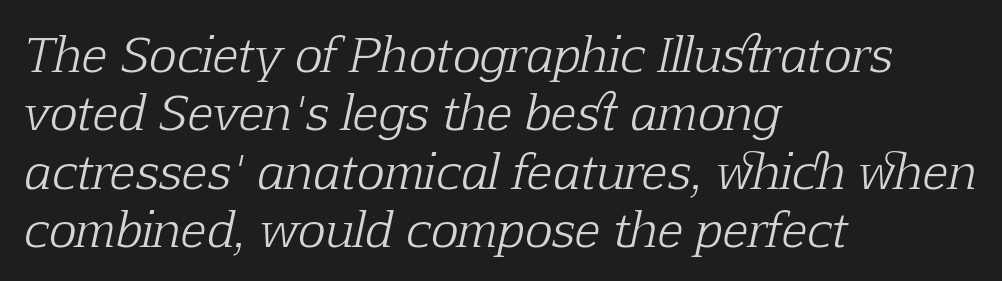
The rendering uses natural spacing where letterforms have individual widths. Check under the words: just untouched page. The type is set solid horizontally, with unmodified tracking. A quiet, ordinary-to-light weight characterises the typeface. A serif font was chosen for this passage. In CSS terms this would be text-align: left.
